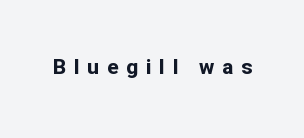
The image shows 21 px bold type, upright; set unusually wide letter spacing (+0.37 em), not underlined.
